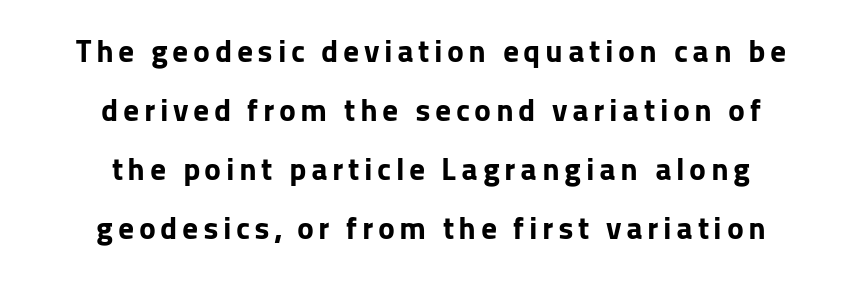
{"serif": "no", "italic": "no", "bold": "yes", "weight": "bold", "width": "normal", "stroke_contrast": "low", "x_height": "medium", "monospaced": "no", "underline": "no", "align": "center", "line_spacing_ratio": 1.84, "glyph_px": 32}
